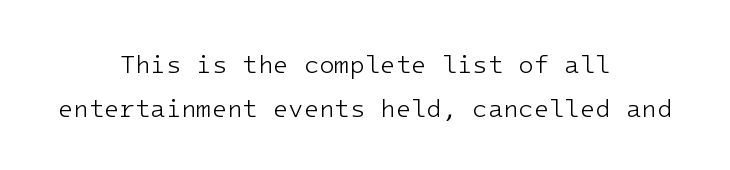
Q: Is the text bold? A: No.
Q: Is the text italic (slanted)? A: No, it is upright.
Q: Is the text underlined? A: No.
Q: How is the paragraph aligned? A: Centered.
Q: Is the spacing between letters normal or unusually wide? A: Normal.
